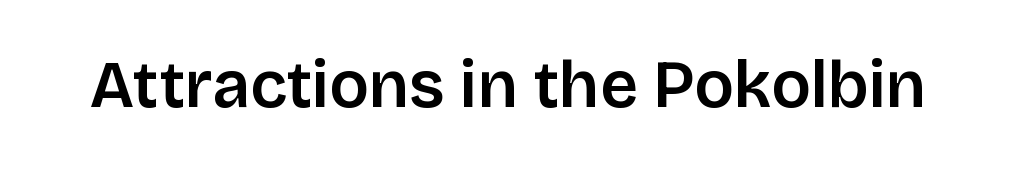
Think of a printed novel: that variable character pitch is what you see here. Tracking here is standard; glyphs follow each other at the usual distance. The lettering stays uniformly vertical, giving the passage a roman look. This rendering employs a face without finishing strokes, i.e., a sans-serif. Descenders hang freely into open space.
